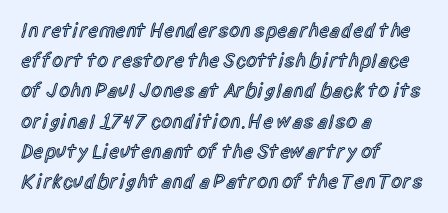
Q: Is the text bold? A: Semi-bold.
Q: Is the text italic (slanted)? A: Yes.
Q: Is the text underlined? A: No.
Q: How is the paragraph aligned? A: Left-aligned.
Q: Is the spacing between letters normal or unusually wide? A: Normal.
Q: Is the spacing between lines tight, normal or loose? A: Normal.
